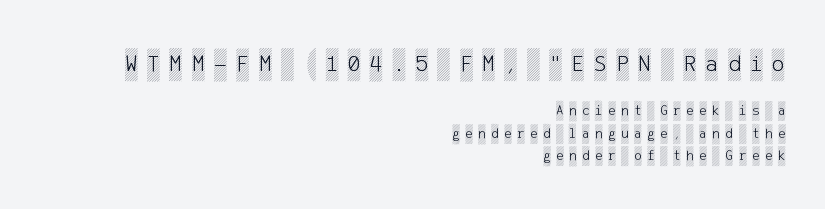
{"italic": "no", "underline": "no", "align": "right", "line_spacing": "normal", "line_spacing_ratio": 1.59, "letter_spacing": "wide", "letter_spacing_em": 0.4, "larger_block": "first", "size_ratio": 1.71, "glyph_px": 24}
